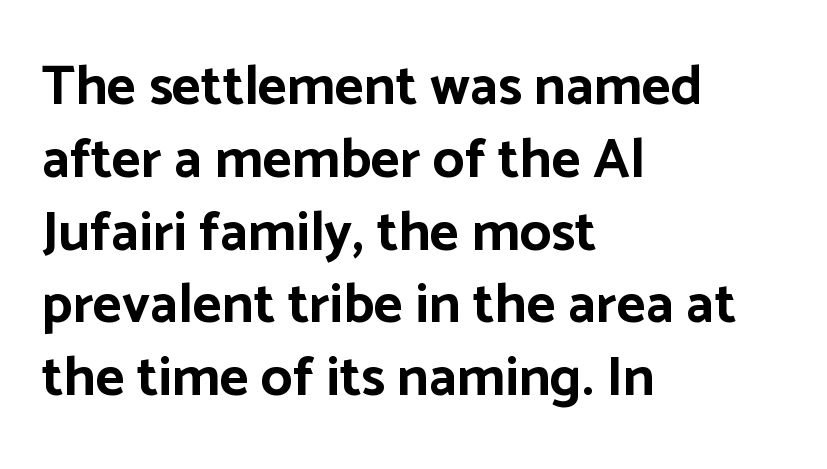
Q: Is the text bold? A: Yes.
Q: Is the text italic (slanted)? A: No, it is upright.
Q: Is the typeface a serif or a sans-serif typeface? A: Sans-serif.
Q: Is the text underlined? A: No.
Q: How is the paragraph aligned? A: Left-aligned.
Q: Is the spacing between letters normal or unusually wide? A: Normal.
Q: Is the spacing between lines tight, normal or loose? A: Normal.
Q: Width (condensed, normal, or wide)? A: Normal.
Q: Stroke contrast? A: Low.
Q: x-height? A: Medium.
Q: Monospaced? A: No.
